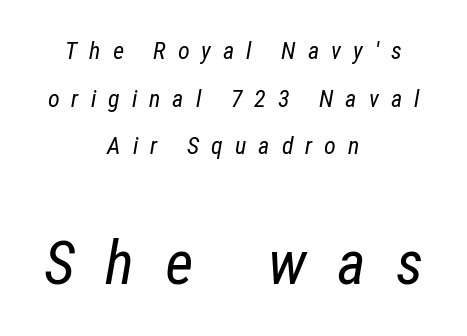
{"italic": "yes", "lean": "right", "slant_degrees": 12, "bold": "no", "weight": "regular", "width": "condensed", "stroke_contrast": "low", "x_height": "medium", "monospaced": "no", "underline": "no", "align": "center", "line_spacing": "loose", "line_spacing_ratio": 1.98, "letter_spacing": "wide", "letter_spacing_em": 0.5, "larger_block": "second", "size_ratio": 2.54, "glyph_px": 61}
